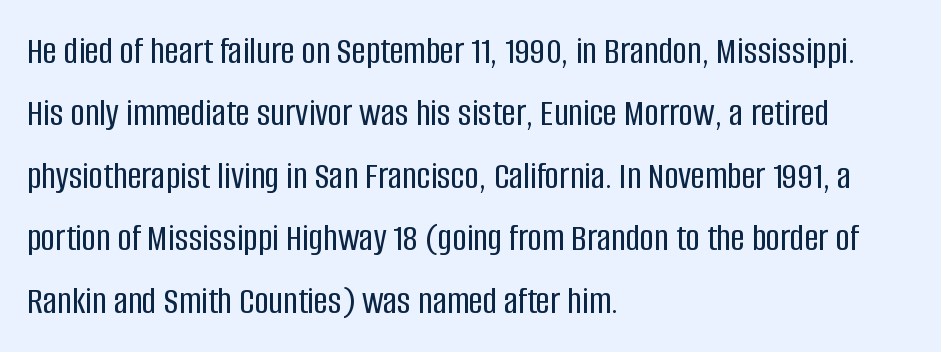
Q: Is the text italic (slanted)? A: No, it is upright.
Q: Is the typeface a serif or a sans-serif typeface? A: Sans-serif.
Q: Is the text underlined? A: No.
Q: How is the paragraph aligned? A: Left-aligned.
Q: Is the spacing between letters normal or unusually wide? A: Normal.
Q: Is the spacing between lines tight, normal or loose? A: Normal.
Q: Width (condensed, normal, or wide)? A: Condensed.
Q: Stroke contrast? A: Low.
Q: x-height? A: Large.
Q: Monospaced? A: No.
